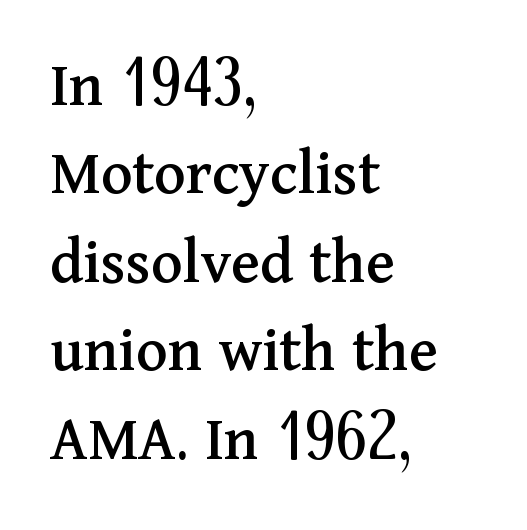
The image shows 66 px serif type, upright; set left-aligned, normal line spacing (1.34x), normal letter spacing, not underlined; medium stroke contrast and a medium x-height.
